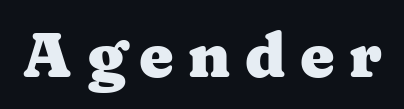
The image shows 62 px heavy, wide serif type, upright; set unusually wide letter spacing (+0.23 em), not underlined; medium stroke contrast and a medium x-height.
